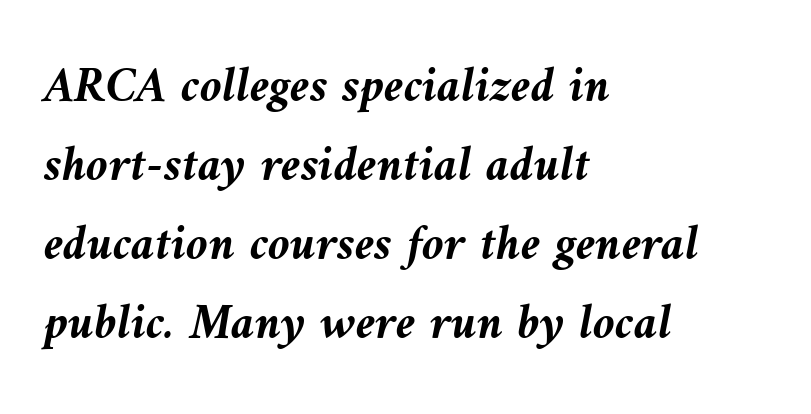
Look at the tracking — it's just the regular setting, nothing added. Note the varied advance widths — an 'i' is clearly narrower than an 'm'. Looking at the ascenders, they clearly lean. This rendering features lettering with no underline.
